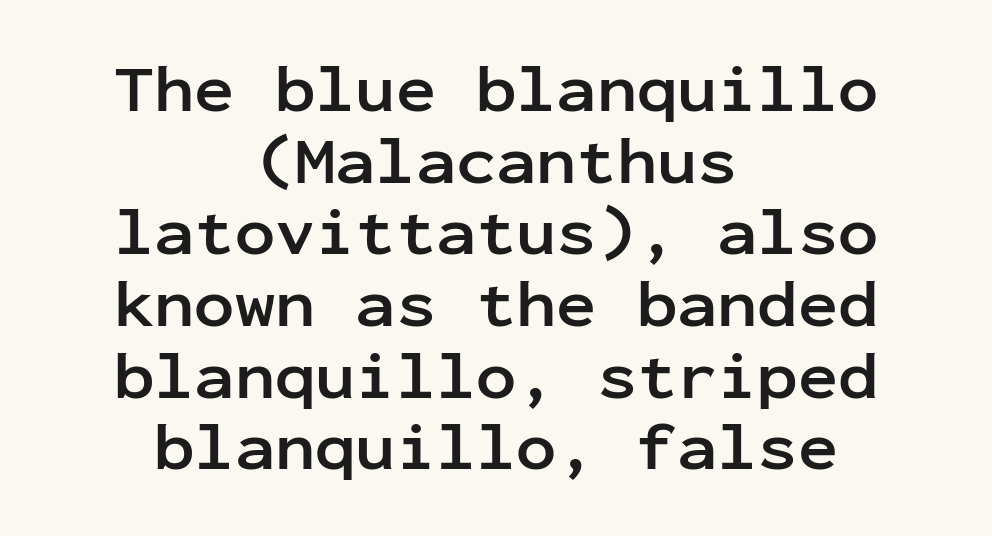
{"serif": "no", "italic": "no", "bold": "yes", "weight": "semibold", "width": "normal", "stroke_contrast": "low", "x_height": "medium", "monospaced": "yes", "underline": "no", "align": "center", "line_spacing": "tight", "line_spacing_ratio": 1.07, "letter_spacing": "normal", "letter_spacing_em": 0.0, "glyph_px": 67}
